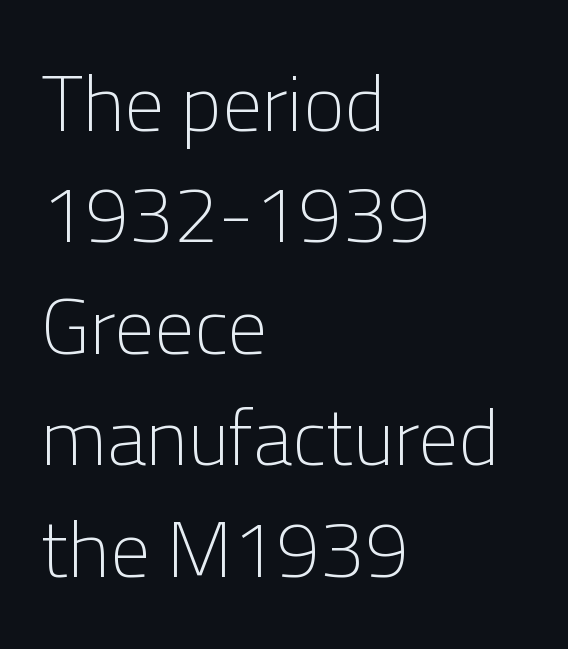
Q: Is the text bold? A: No.
Q: Is the text italic (slanted)? A: No, it is upright.
Q: Is the typeface a serif or a sans-serif typeface? A: Sans-serif.
Q: Is the text underlined? A: No.
Q: How is the paragraph aligned? A: Left-aligned.
Q: Is the spacing between letters normal or unusually wide? A: Normal.
Q: Is the spacing between lines tight, normal or loose? A: Normal.
Q: Width (condensed, normal, or wide)? A: Normal.
Q: Stroke contrast? A: Low.
Q: x-height? A: Medium.
Q: Monospaced? A: No.
